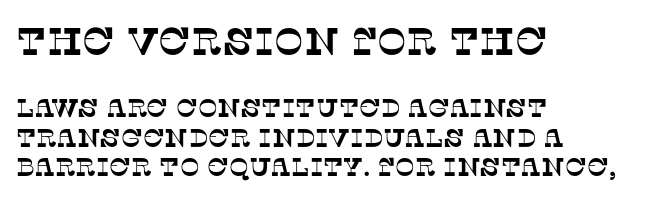
Q: Is the typeface a serif or a sans-serif typeface? A: Serif.
Q: Is the text underlined? A: No.
Q: How is the paragraph aligned? A: Left-aligned.
Q: Is the spacing between letters normal or unusually wide? A: Normal.
Q: Is the spacing between lines tight, normal or loose? A: Tight.
Q: Which block of text is set in a larger size, the first (top) or the second (bottom)? A: The first (top) one.
Q: Width (condensed, normal, or wide)? A: Normal.
Q: Stroke contrast? A: Low.
Q: x-height? A: Large.
Q: Monospaced? A: No.
